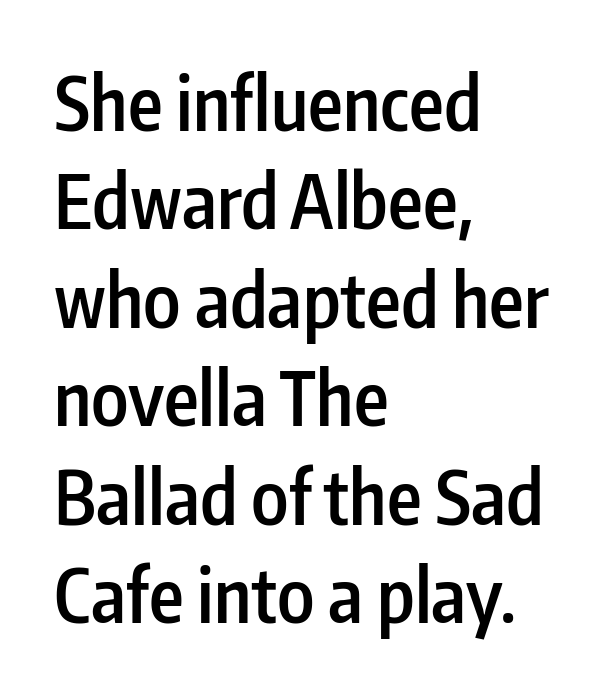
The image shows 74 px semibold, condensed sans-serif type, upright; set left-aligned, normal line spacing (1.33x), normal letter spacing, not underlined; low stroke contrast and a medium x-height.
